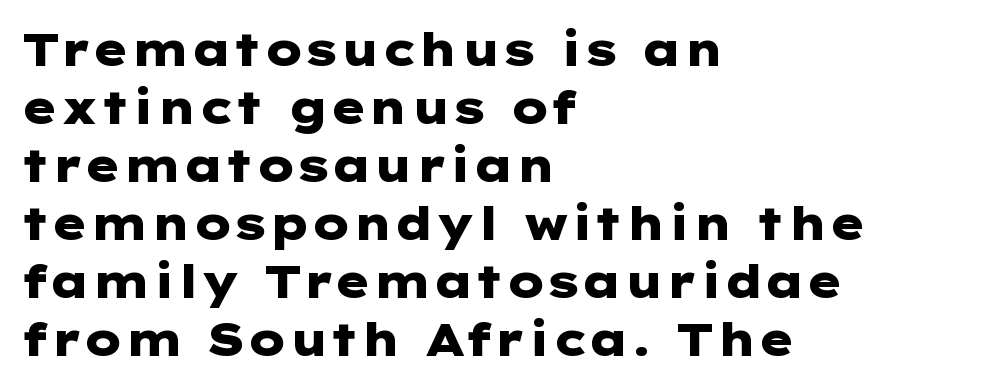
The image shows 45 px heavy, wide sans-serif type, upright; set left-aligned, normal line spacing (1.29x), normal letter spacing, not underlined; low stroke contrast and a medium x-height.
